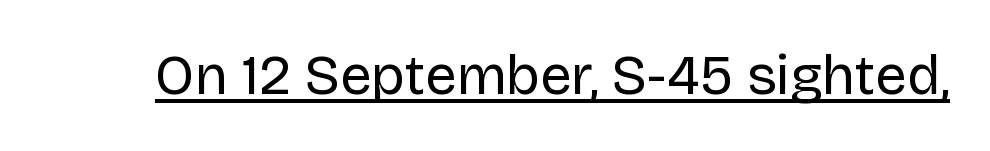
Q: Is the text bold? A: No.
Q: Is the text italic (slanted)? A: No, it is upright.
Q: Is the typeface a serif or a sans-serif typeface? A: Sans-serif.
Q: Is the text underlined? A: Yes.
Q: Is the spacing between letters normal or unusually wide? A: Normal.
Q: Width (condensed, normal, or wide)? A: Normal.
Q: Stroke contrast? A: Low.
Q: x-height? A: Large.
Q: Monospaced? A: No.
